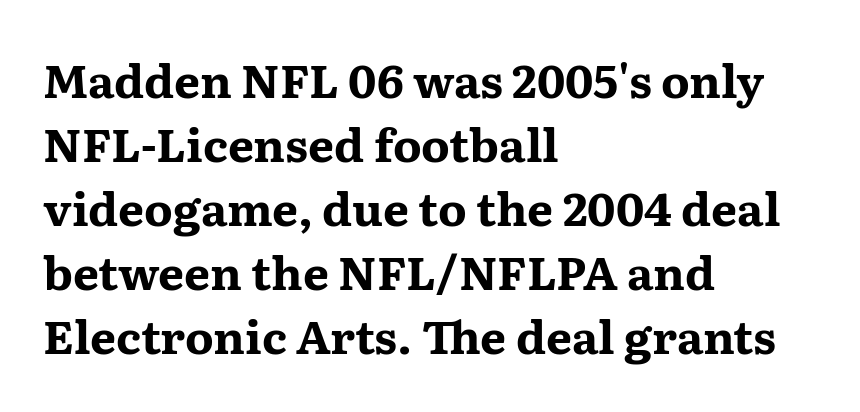
Q: Is the text bold? A: Yes.
Q: Is the text italic (slanted)? A: No, it is upright.
Q: Is the typeface a serif or a sans-serif typeface? A: Serif.
Q: Is the text underlined? A: No.
Q: How is the paragraph aligned? A: Left-aligned.
Q: Is the spacing between letters normal or unusually wide? A: Normal.
Q: Is the spacing between lines tight, normal or loose? A: Normal.
Q: Width (condensed, normal, or wide)? A: Wide.
Q: Stroke contrast? A: Medium.
Q: x-height? A: Medium.
Q: Monospaced? A: No.
